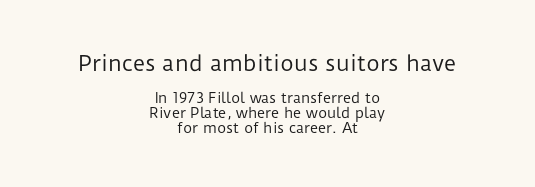
The image shows 21 px text type, upright; set centered, tight line spacing (1.06x), normal letter spacing, not underlined; the first (top) block is 1.5x larger.
